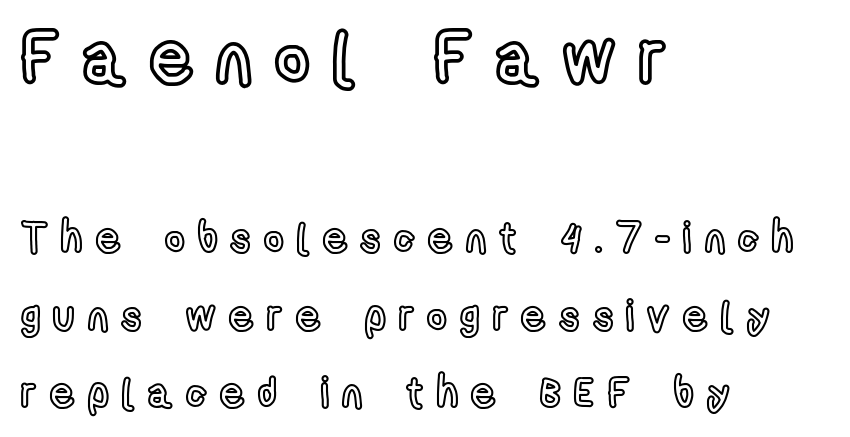
Plain, unruled lines of type. A typesetter would call this heavily tracked-out type. Top chunk: large. Bottom chunk: small. Each line starts at the same left margin while the right side varies. Each letter keeps its own natural width here, so spacing adapts to shape.
